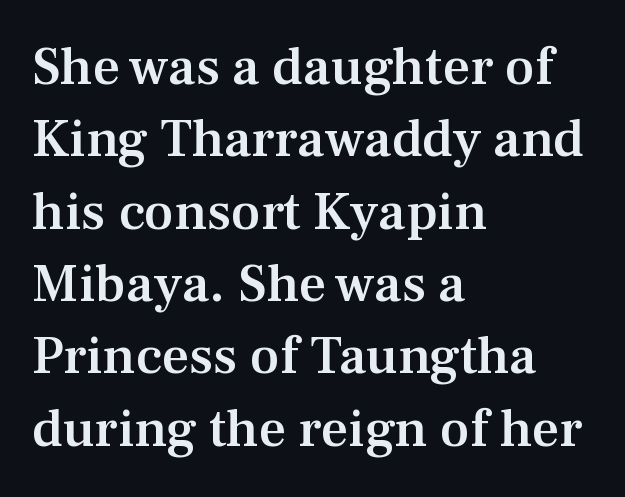
The image shows 54 px semibold serif type, upright; set left-aligned, normal line spacing (1.34x), normal letter spacing, not underlined; medium stroke contrast and a medium x-height.
